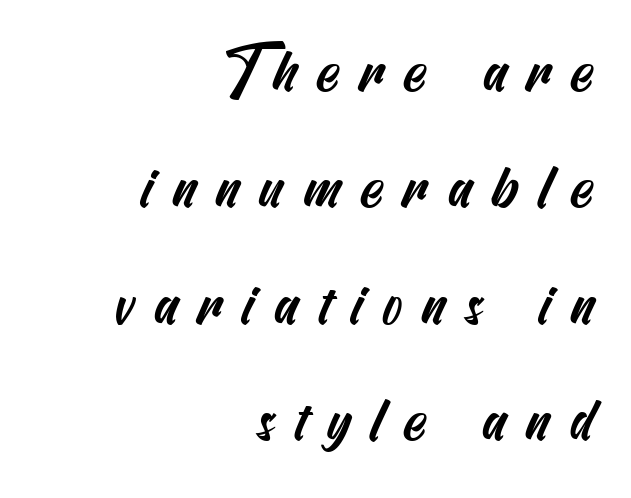
The lines are quadded right. The type is letterspaced generously, with wide tracking. Check the space under the baseline: it is left empty. What's the leading like? Stretched, with rows far apart.
